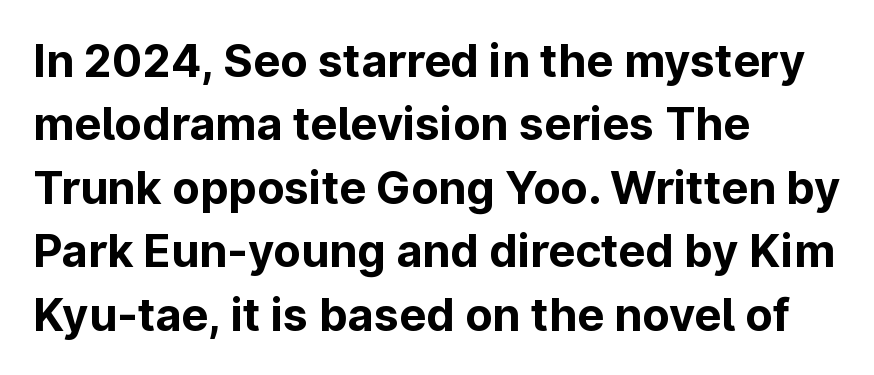
The image shows 45 px bold sans-serif type, upright; set left-aligned, normal line spacing (1.41x), normal letter spacing, not underlined; low stroke contrast and a medium x-height.
